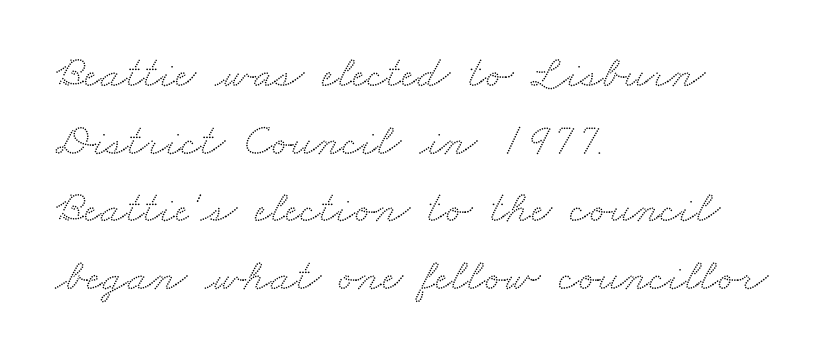
The image shows 46 px wide serif type; set left-aligned, normal line spacing (1.47x), normal letter spacing, not underlined; medium stroke contrast and a small x-height.
